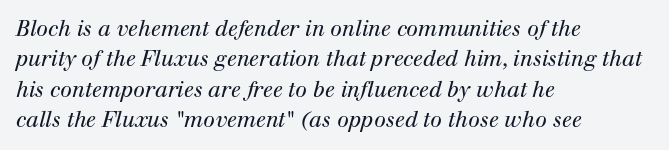
{"italic": "yes", "lean": "right", "slant_degrees": 12, "bold": "no", "underline": "no", "align": "left", "line_spacing": "normal", "line_spacing_ratio": 1.45, "letter_spacing": "normal", "letter_spacing_em": 0.0, "glyph_px": 21}
